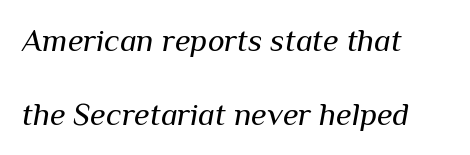
The image shows 32 px regular-weight type, italic (leaning right); set left-aligned, loose line spacing (2.31x), normal letter spacing, not underlined; medium stroke contrast and a medium x-height.
